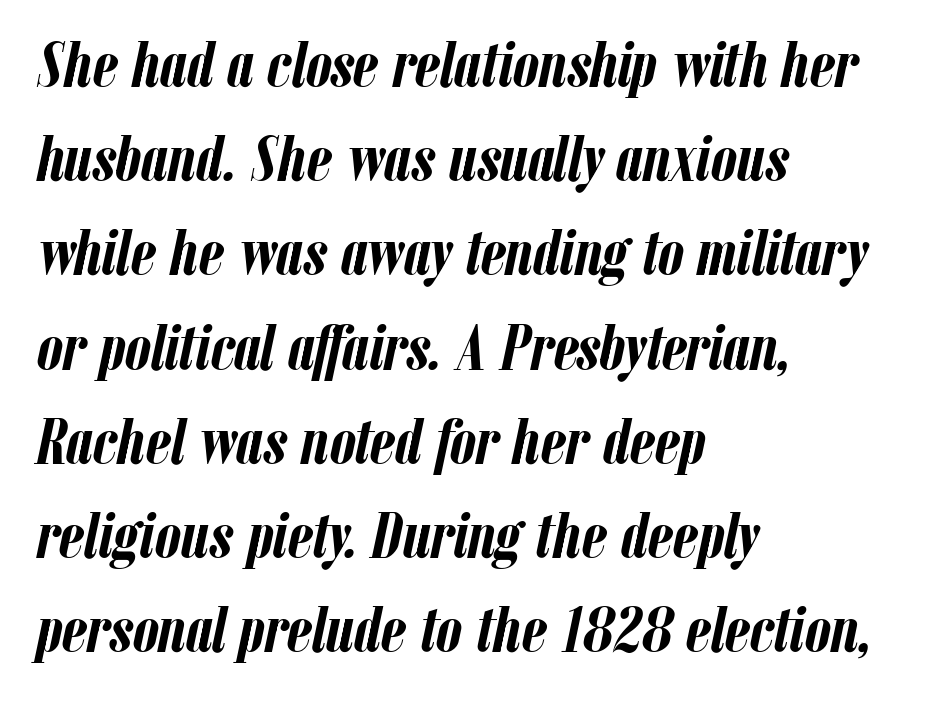
Teacher's note: observe the even left margin — that is flush-left alignment. Chunky letters — that's bold for sure. A normal amount of white space separates one row of letters from the next. An italicized treatment has been applied to the whole sample. These lines keep a tight, regular rhythm from letter to letter.
